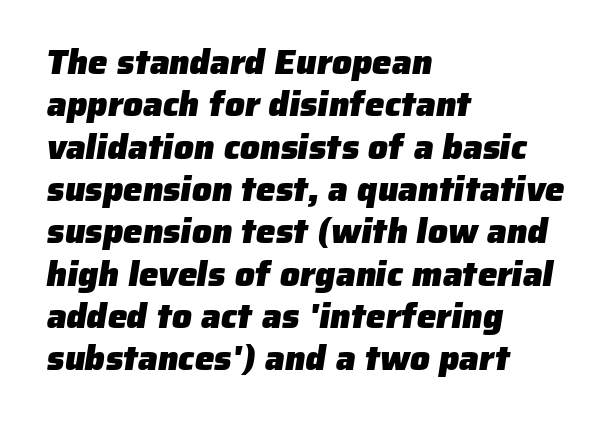
Q: Is the text bold? A: Yes.
Q: Is the typeface a serif or a sans-serif typeface? A: Sans-serif.
Q: Is the text underlined? A: No.
Q: How is the paragraph aligned? A: Left-aligned.
Q: Is the spacing between letters normal or unusually wide? A: Normal.
Q: Width (condensed, normal, or wide)? A: Normal.
Q: Stroke contrast? A: Low.
Q: x-height? A: Medium.
Q: Monospaced? A: No.
